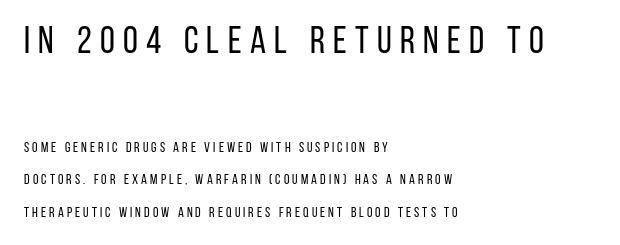
Check under the words: just untouched page. Heft: none added — not bold. The letters advance in unequal steps, a hallmark of proportional type. Character size in the leading block exceeds that of the trailing block. Typeset ragged right — the left edge is the straight one.
